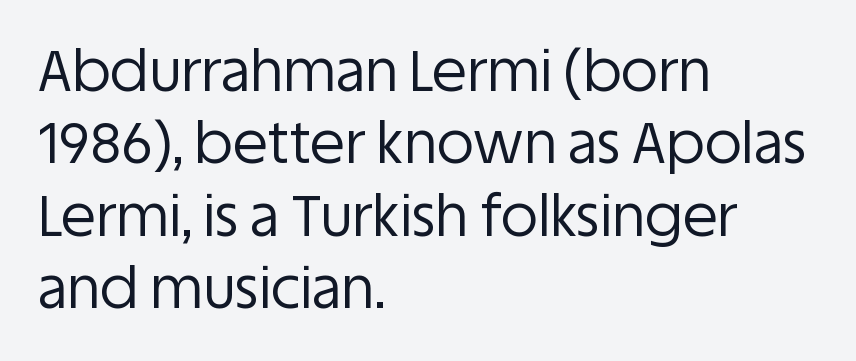
You could not count columns in this text — the font is proportionally spaced. The passage shown is not underscored anywhere. The passage is arranged the way most books set body copy — flush left. The typesetting does not lean heavy: it is not bold. This is roman type, the default non-slanted kind.
